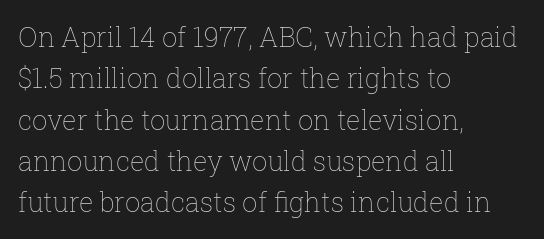
The image shows 27 px text type, upright; set left-aligned, normal line spacing (1.53x), normal letter spacing, not underlined.
